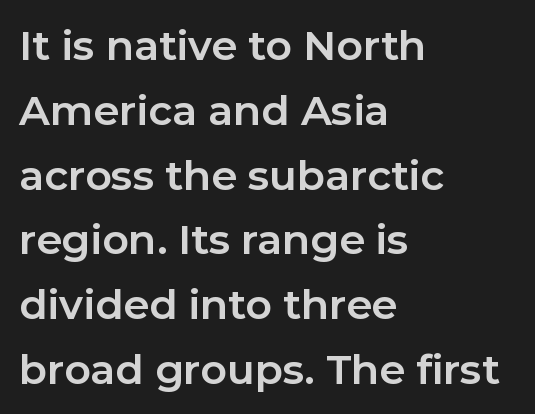
Q: Is the text bold? A: Yes.
Q: Is the text italic (slanted)? A: No, it is upright.
Q: Is the typeface a serif or a sans-serif typeface? A: Sans-serif.
Q: Is the text underlined? A: No.
Q: How is the paragraph aligned? A: Left-aligned.
Q: Is the spacing between letters normal or unusually wide? A: Normal.
Q: Is the spacing between lines tight, normal or loose? A: Normal.
Q: Width (condensed, normal, or wide)? A: Normal.
Q: Stroke contrast? A: Low.
Q: x-height? A: Medium.
Q: Monospaced? A: No.
